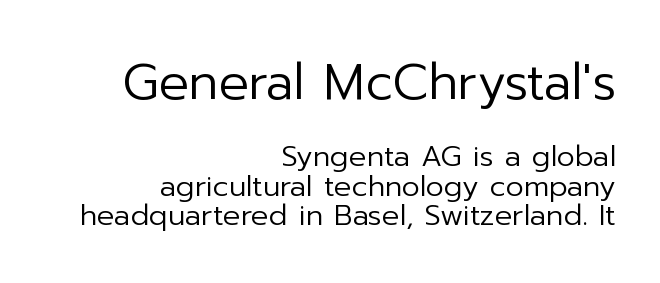
{"serif": "no", "italic": "no", "bold": "no", "weight": "regular", "width": "normal", "stroke_contrast": "low", "x_height": "medium", "monospaced": "no", "underline": "no", "align": "right", "line_spacing": "tight", "line_spacing_ratio": 1.01, "letter_spacing": "normal", "letter_spacing_em": 0.0, "larger_block": "first", "size_ratio": 1.72, "glyph_px": 50}
